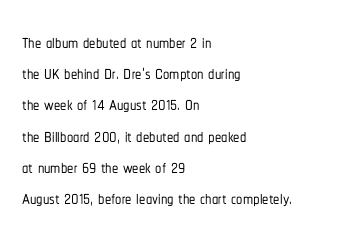
Q: Is the text italic (slanted)? A: No, it is upright.
Q: Is the text underlined? A: No.
Q: How is the paragraph aligned? A: Left-aligned.
Q: Is the spacing between letters normal or unusually wide? A: Normal.
Q: Is the spacing between lines tight, normal or loose? A: Normal.
